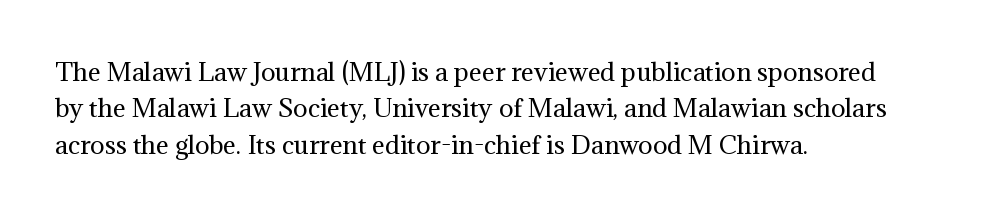
Q: Is the text bold? A: No.
Q: Is the text italic (slanted)? A: No, it is upright.
Q: Is the text underlined? A: No.
Q: How is the paragraph aligned? A: Left-aligned.
Q: Is the spacing between letters normal or unusually wide? A: Normal.
Q: Is the spacing between lines tight, normal or loose? A: Normal.
